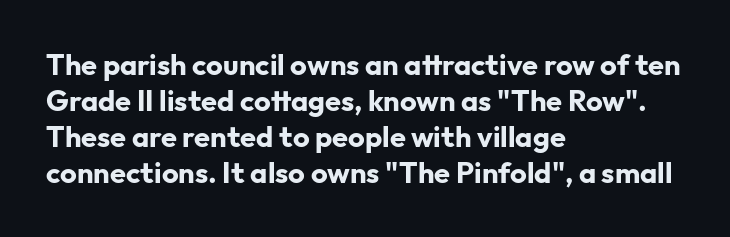
{"serif": "no", "italic": "no", "bold": "yes", "weight": "bold", "width": "normal", "stroke_contrast": "low", "x_height": "medium", "monospaced": "no", "underline": "no", "align": "left", "line_spacing_ratio": 1.24, "letter_spacing": "normal", "letter_spacing_em": 0.0, "glyph_px": 29}
